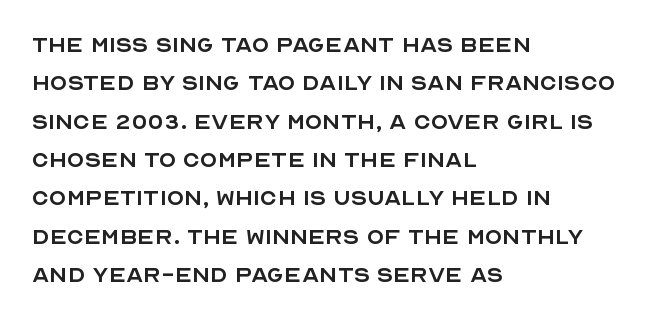
Nothing sits at the stroke ends, so this counts as sans-serif. A bare baseline throughout the passage. Compared with typical body copy, the letter spacing here is the same. Looks like regular typesetting: each glyph gets only the width it needs. If you measured baseline to baseline, you'd find a middling distance.
